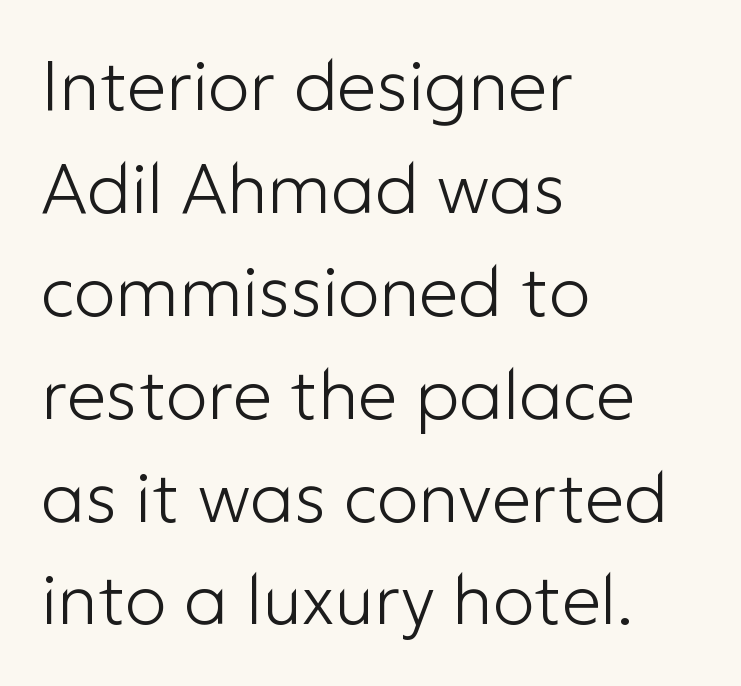
The passage shown is typeset with a sans-serif family. Caption: multi-line text, flush left, ragged right. Spacing verdict: proportional, widths tailored to each character. Stroke thickness stays within the range of a standard reading face or lighter.
